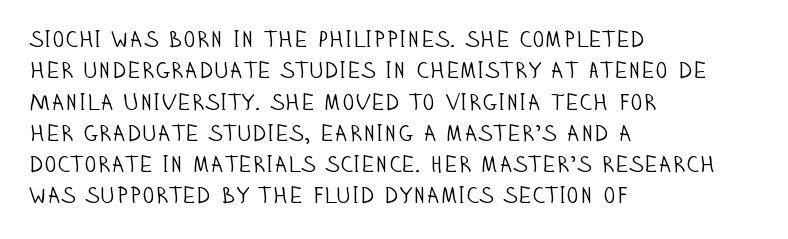
One glance says typical: line gaps are just what's usual. What stands out about the letter spacing? Nothing — it is the standard amount. This reads as an unemphasized weight, regular at the heaviest. The text block is weighted toward the left margin, trailing off unevenly rightward. Descender tails drop into unmarked territory. The specimen reads as upright at a glance.
